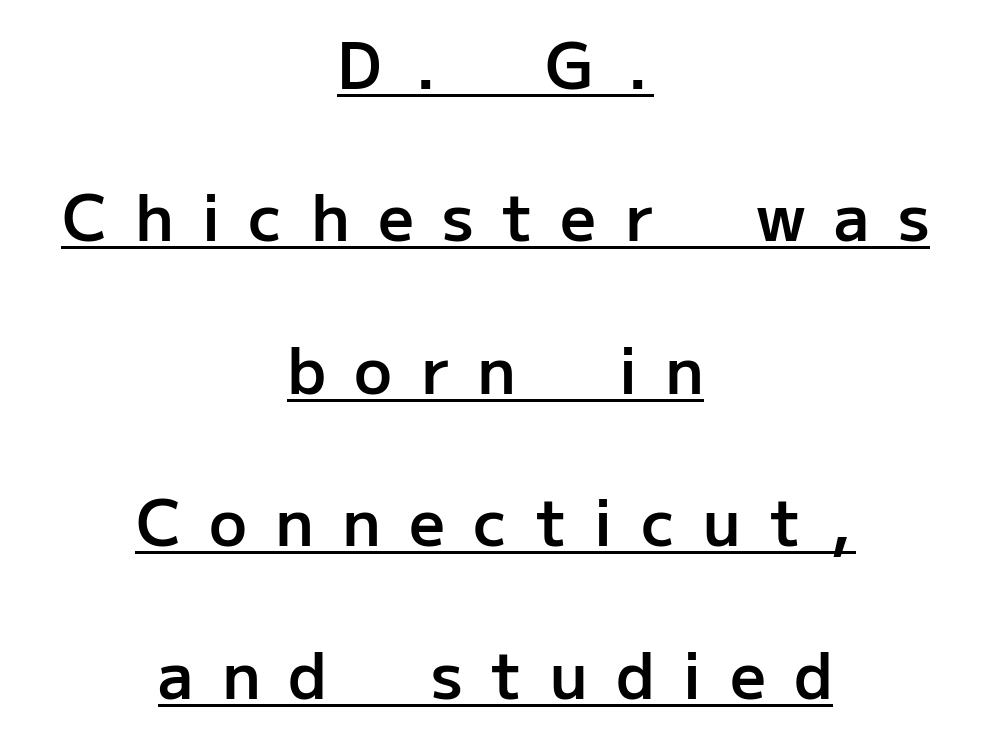
Q: Is the text bold? A: Semi-bold.
Q: Is the text italic (slanted)? A: No, it is upright.
Q: Is the typeface a serif or a sans-serif typeface? A: Sans-serif.
Q: Is the text underlined? A: Yes.
Q: How is the paragraph aligned? A: Centered.
Q: Is the spacing between letters normal or unusually wide? A: Unusually wide.
Q: Is the spacing between lines tight, normal or loose? A: Loose.
Q: Width (condensed, normal, or wide)? A: Normal.
Q: Stroke contrast? A: Low.
Q: x-height? A: Medium.
Q: Monospaced? A: No.
